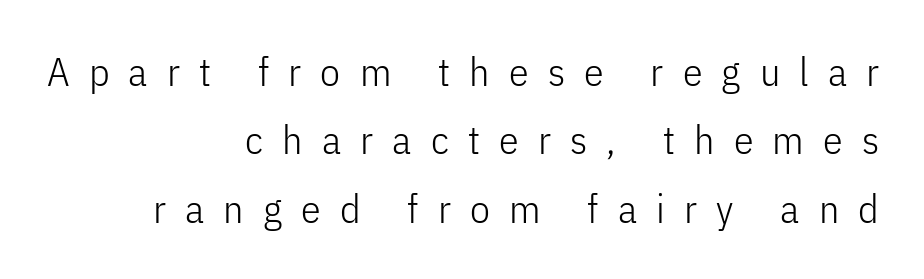
{"serif": "no", "italic": "no", "bold": "no", "weight": "light", "width": "condensed", "stroke_contrast": "low", "x_height": "medium", "monospaced": "no", "underline": "no", "align": "right", "line_spacing_ratio": 1.71, "letter_spacing": "wide", "letter_spacing_em": 0.48, "glyph_px": 40}
